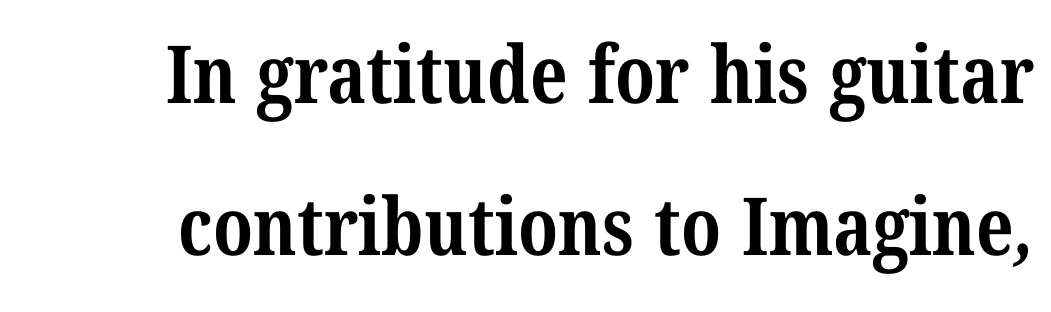
The image shows 80 px bold, condensed serif type; set loose line spacing (1.9x), normal letter spacing, not underlined; medium stroke contrast and a medium x-height.
